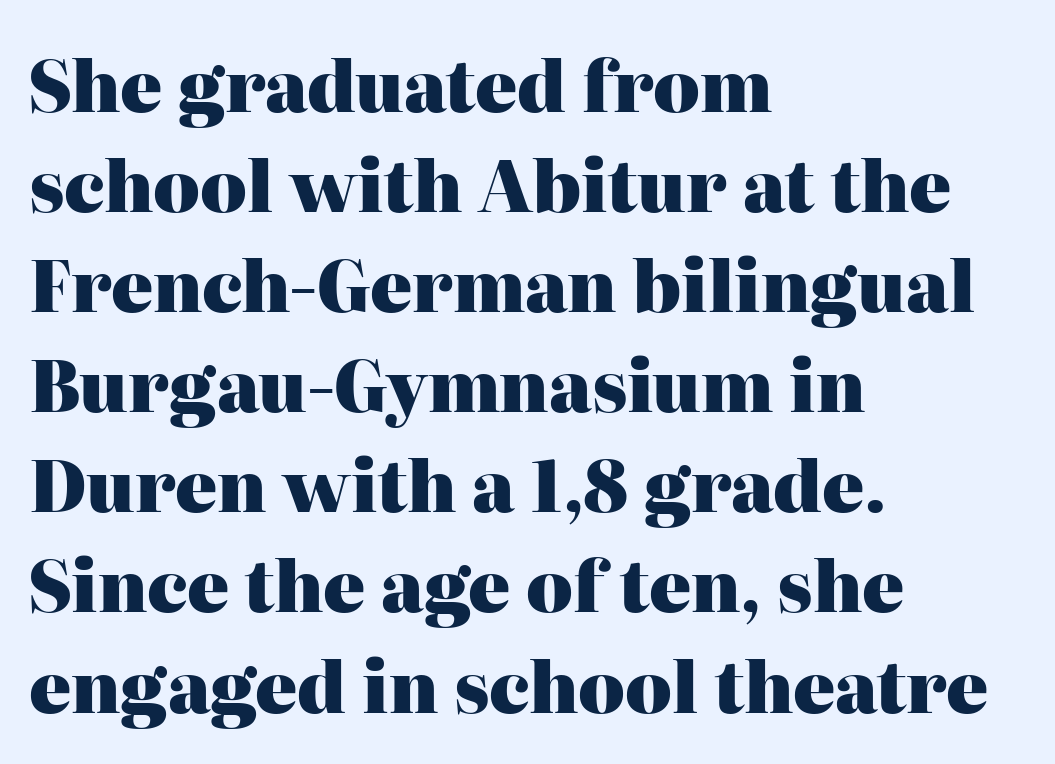
The passage shown is not underscored anywhere. Style check: upright. This sample uses a serif face. Teacher's note: observe the even left margin — that is flush-left alignment.
